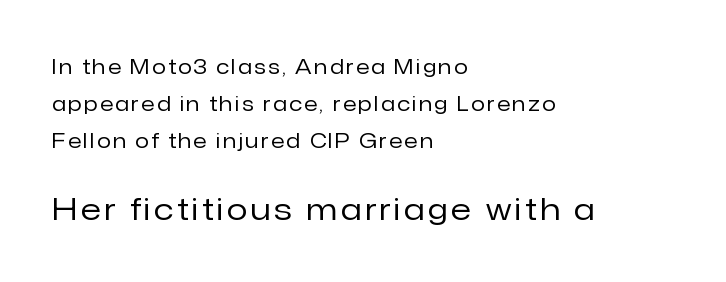
Q: Is the text bold? A: No.
Q: Is the text italic (slanted)? A: No, it is upright.
Q: Is the typeface a serif or a sans-serif typeface? A: Sans-serif.
Q: Is the text underlined? A: No.
Q: How is the paragraph aligned? A: Left-aligned.
Q: Which block of text is set in a larger size, the first (top) or the second (bottom)? A: The second (bottom) one.
Q: Width (condensed, normal, or wide)? A: Normal.
Q: Stroke contrast? A: Low.
Q: x-height? A: Medium.
Q: Monospaced? A: No.
